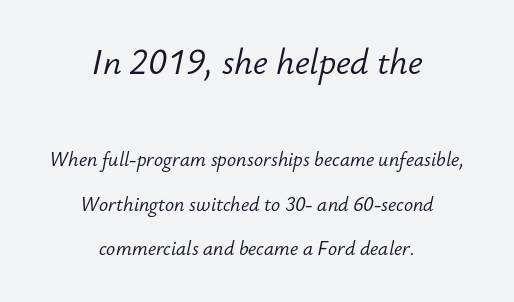
{"italic": "yes", "lean": "right", "slant_degrees": 12, "bold": "no", "weight": "light", "width": "normal", "stroke_contrast": "low", "x_height": "small", "monospaced": "no", "underline": "no", "align": "center", "line_spacing": "loose", "line_spacing_ratio": 2.35, "letter_spacing": "normal", "letter_spacing_em": 0.0, "larger_block": "first", "size_ratio": 1.79, "glyph_px": 34}
